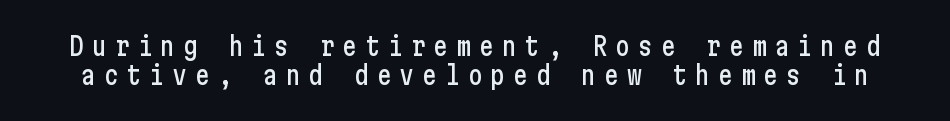
Letters rest on an invisible, unmarked baseline. Successive baselines arrive quickly, one right under another. Is the letter spacing exaggerated? Yes — the characters are pushed far apart. The axis of the letterforms is exactly vertical.
